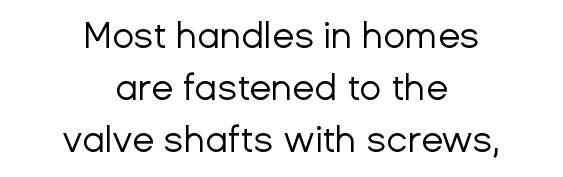
The image shows 36 px regular-weight sans-serif type, upright; set centered, normal line spacing (1.45x), normal letter spacing, not underlined; low stroke contrast and a medium x-height.
